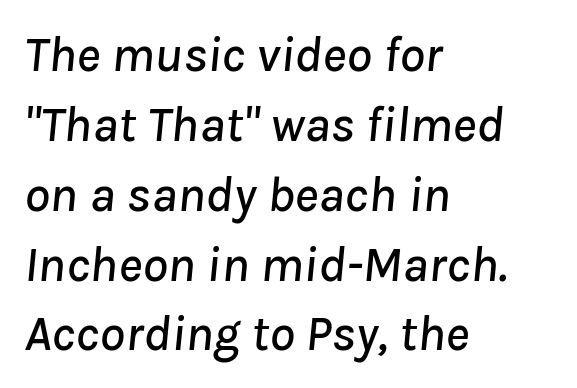
Q: Is the text italic (slanted)? A: Yes, it leans right by about 8 degrees.
Q: Is the text underlined? A: No.
Q: How is the paragraph aligned? A: Left-aligned.
Q: Is the spacing between letters normal or unusually wide? A: Normal.
Q: Is the spacing between lines tight, normal or loose? A: Normal.
Q: Width (condensed, normal, or wide)? A: Normal.
Q: Stroke contrast? A: Low.
Q: x-height? A: Medium.
Q: Monospaced? A: No.
